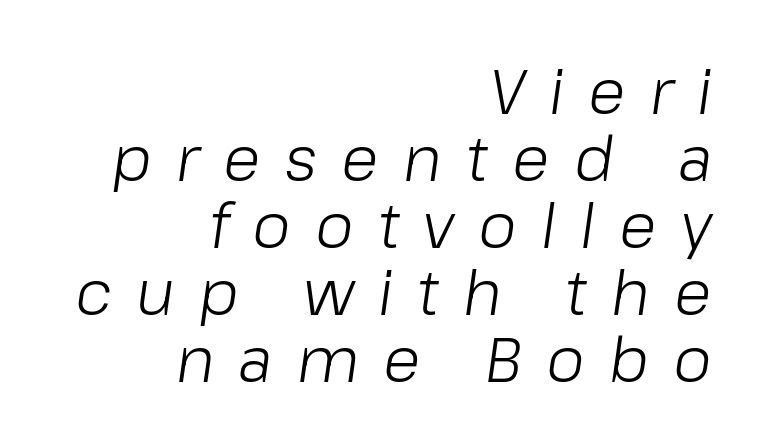
The image shows 62 px light type, italic (leaning right); set right-aligned, tight line spacing (1.08x), unusually wide letter spacing (+0.39 em), not underlined; low stroke contrast and a medium x-height.
